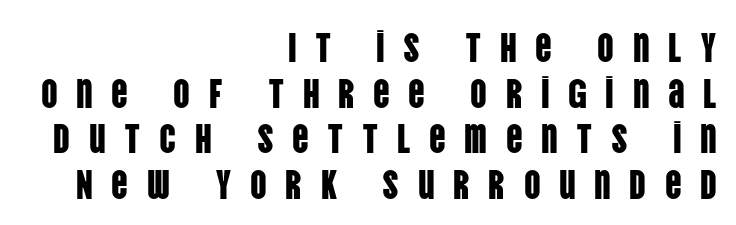
{"serif": "no", "italic": "no", "width": "condensed", "stroke_contrast": "low", "x_height": "large", "monospaced": "no", "underline": "no", "align": "right", "line_spacing": "tight", "line_spacing_ratio": 1.11, "letter_spacing": "wide", "letter_spacing_em": 0.45, "glyph_px": 41}
